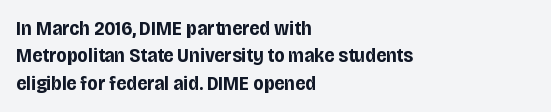
{"italic": "no", "bold": "yes", "underline": "no", "align": "left", "line_spacing": "normal", "line_spacing_ratio": 1.37, "letter_spacing": "normal", "letter_spacing_em": 0.0, "glyph_px": 20}
